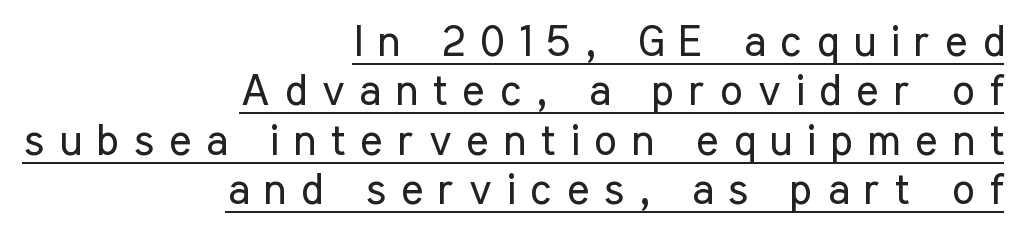
Q: Is the text bold? A: No.
Q: Is the text italic (slanted)? A: No, it is upright.
Q: Is the typeface a serif or a sans-serif typeface? A: Sans-serif.
Q: Is the text underlined? A: Yes.
Q: How is the paragraph aligned? A: Right-aligned.
Q: Is the spacing between letters normal or unusually wide? A: Unusually wide.
Q: Is the spacing between lines tight, normal or loose? A: Tight.
Q: Width (condensed, normal, or wide)? A: Condensed.
Q: Stroke contrast? A: Low.
Q: x-height? A: Medium.
Q: Monospaced? A: No.
